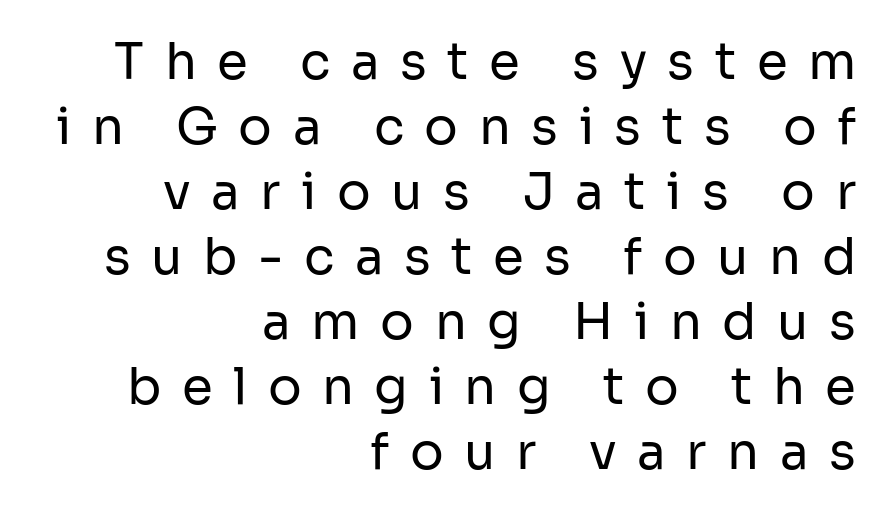
Q: Is the text bold? A: No.
Q: Is the text italic (slanted)? A: No, it is upright.
Q: Is the typeface a serif or a sans-serif typeface? A: Sans-serif.
Q: Is the text underlined? A: No.
Q: How is the paragraph aligned? A: Right-aligned.
Q: Is the spacing between letters normal or unusually wide? A: Unusually wide.
Q: Is the spacing between lines tight, normal or loose? A: Normal.
Q: Width (condensed, normal, or wide)? A: Normal.
Q: Stroke contrast? A: Low.
Q: x-height? A: Medium.
Q: Monospaced? A: No.
